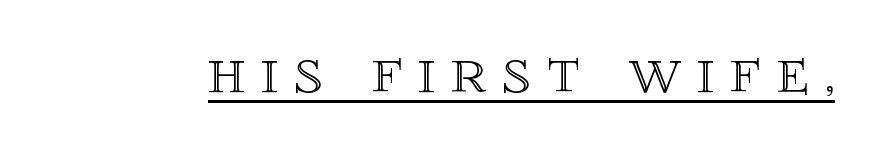
The image shows 66 px text type, upright; set unusually wide letter spacing (+0.24 em), underlined; a large x-height.
